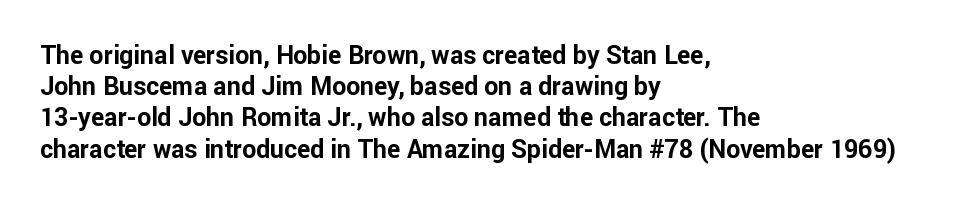
Q: Is the text bold? A: Yes.
Q: Is the text italic (slanted)? A: No, it is upright.
Q: Is the text underlined? A: No.
Q: How is the paragraph aligned? A: Left-aligned.
Q: Is the spacing between letters normal or unusually wide? A: Normal.
Q: Is the spacing between lines tight, normal or loose? A: Normal.
